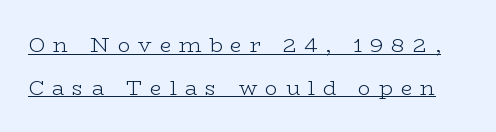
Q: Is the text bold? A: No.
Q: Is the text italic (slanted)? A: No, it is upright.
Q: Is the text underlined? A: Yes.
Q: Is the spacing between letters normal or unusually wide? A: Unusually wide.
Q: Is the spacing between lines tight, normal or loose? A: Loose.
